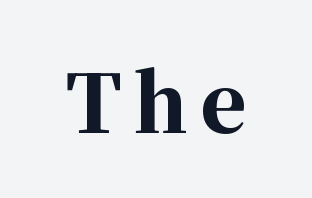
{"serif": "yes", "italic": "no", "bold": "yes", "weight": "bold", "width": "normal", "stroke_contrast": "high", "x_height": "medium", "monospaced": "no", "underline": "no", "glyph_px": 79}
